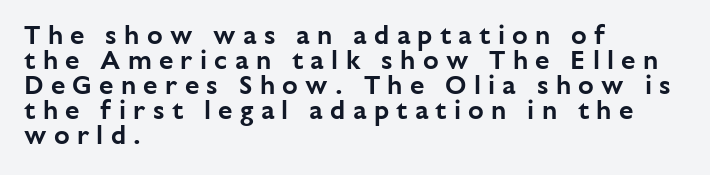
{"italic": "no", "underline": "no", "align": "left", "line_spacing": "tight", "line_spacing_ratio": 0.96, "letter_spacing": "wide", "letter_spacing_em": 0.28, "glyph_px": 26}
